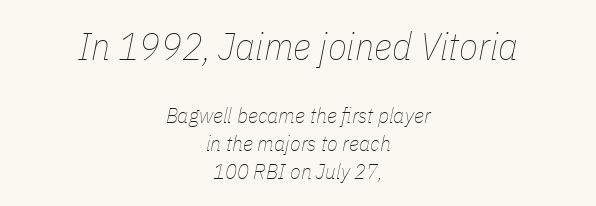
The image shows 39 px thin, condensed type, italic (leaning right); set centered, normal line spacing (1.26x), normal letter spacing, not underlined; the first (top) block is 1.77x larger; low stroke contrast and a medium x-height.
